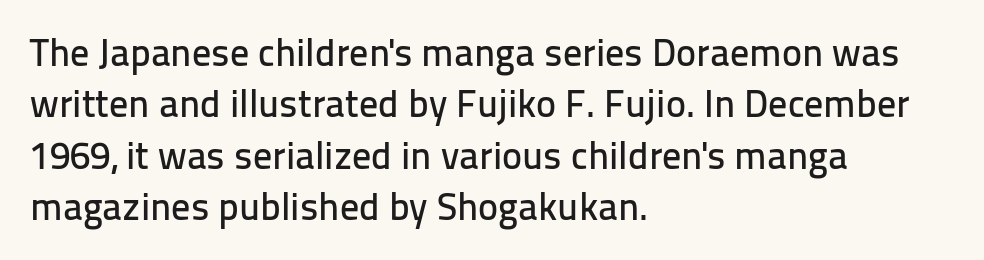
Q: Is the text italic (slanted)? A: No, it is upright.
Q: Is the typeface a serif or a sans-serif typeface? A: Sans-serif.
Q: Is the text underlined? A: No.
Q: How is the paragraph aligned? A: Left-aligned.
Q: Is the spacing between letters normal or unusually wide? A: Normal.
Q: Is the spacing between lines tight, normal or loose? A: Normal.
Q: Width (condensed, normal, or wide)? A: Normal.
Q: Stroke contrast? A: Low.
Q: x-height? A: Medium.
Q: Monospaced? A: No.
